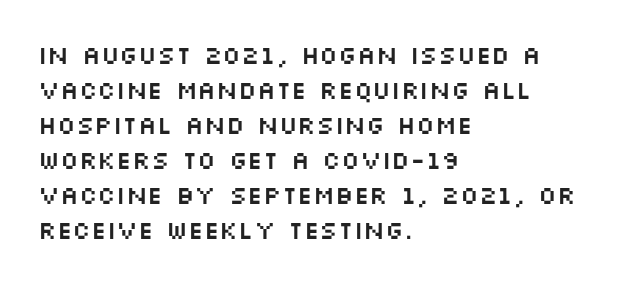
Q: Is the text italic (slanted)? A: No, it is upright.
Q: Is the text underlined? A: No.
Q: How is the paragraph aligned? A: Left-aligned.
Q: Is the spacing between letters normal or unusually wide? A: Normal.
Q: Is the spacing between lines tight, normal or loose? A: Normal.
